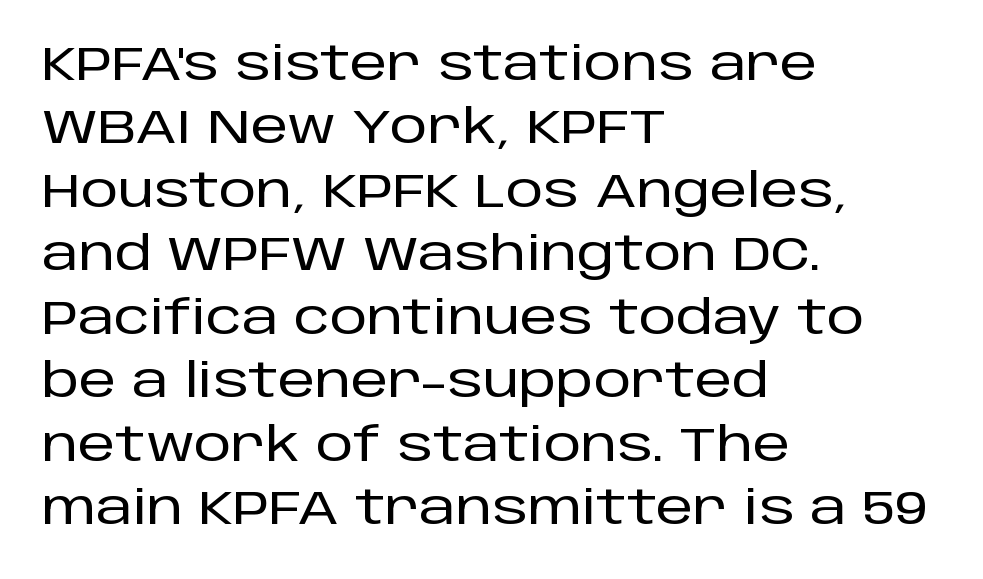
Q: Is the text italic (slanted)? A: No, it is upright.
Q: Is the typeface a serif or a sans-serif typeface? A: Sans-serif.
Q: Is the text underlined? A: No.
Q: How is the paragraph aligned? A: Left-aligned.
Q: Is the spacing between letters normal or unusually wide? A: Normal.
Q: Is the spacing between lines tight, normal or loose? A: Normal.
Q: Width (condensed, normal, or wide)? A: Normal.
Q: Stroke contrast? A: Low.
Q: x-height? A: Large.
Q: Monospaced? A: No.
